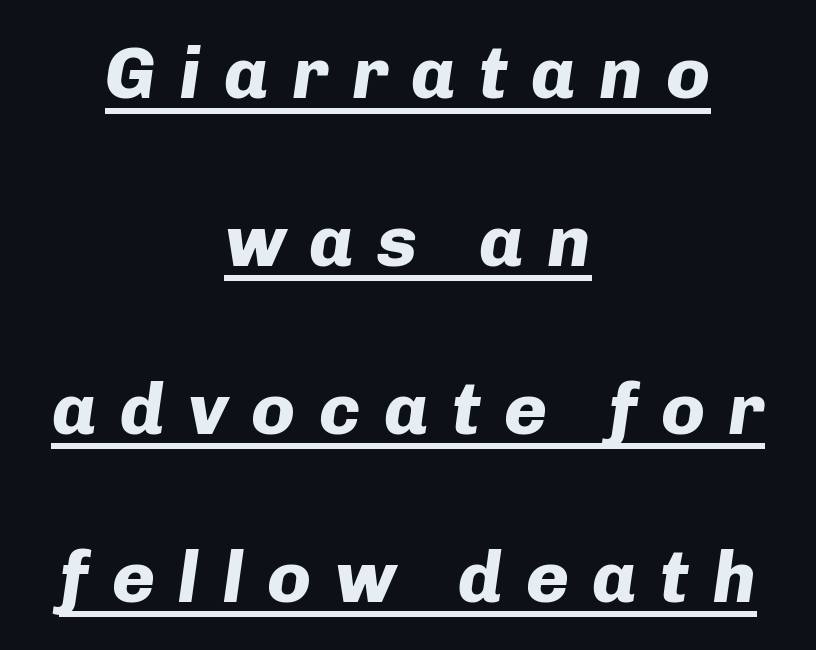
{"italic": "yes", "lean": "right", "slant_degrees": 8, "bold": "yes", "weight": "heavy", "width": "normal", "stroke_contrast": "low", "x_height": "medium", "monospaced": "no", "underline": "yes", "align": "center", "line_spacing": "loose", "line_spacing_ratio": 2.3, "letter_spacing": "wide", "letter_spacing_em": 0.32, "glyph_px": 73}
